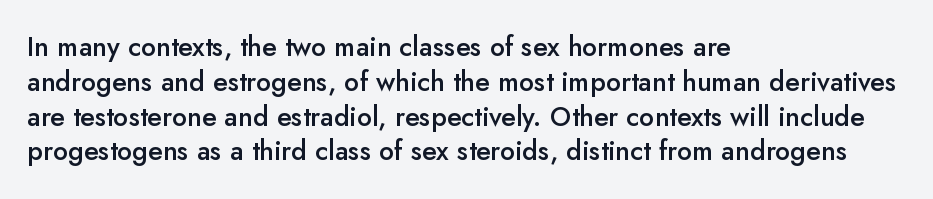
Q: Is the text bold? A: Semi-bold.
Q: Is the text italic (slanted)? A: No, it is upright.
Q: Is the text underlined? A: No.
Q: How is the paragraph aligned? A: Left-aligned.
Q: Is the spacing between letters normal or unusually wide? A: Normal.
Q: Is the spacing between lines tight, normal or loose? A: Normal.
